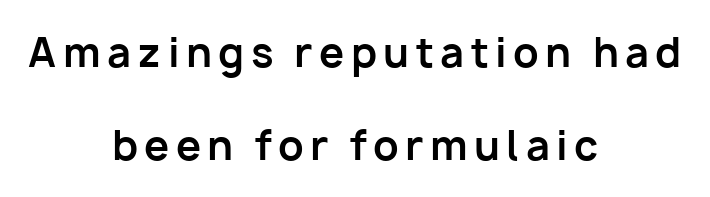
The image shows 40 px bold sans-serif type, upright; set centered, loose line spacing (2.32x), not underlined; low stroke contrast and a medium x-height.
